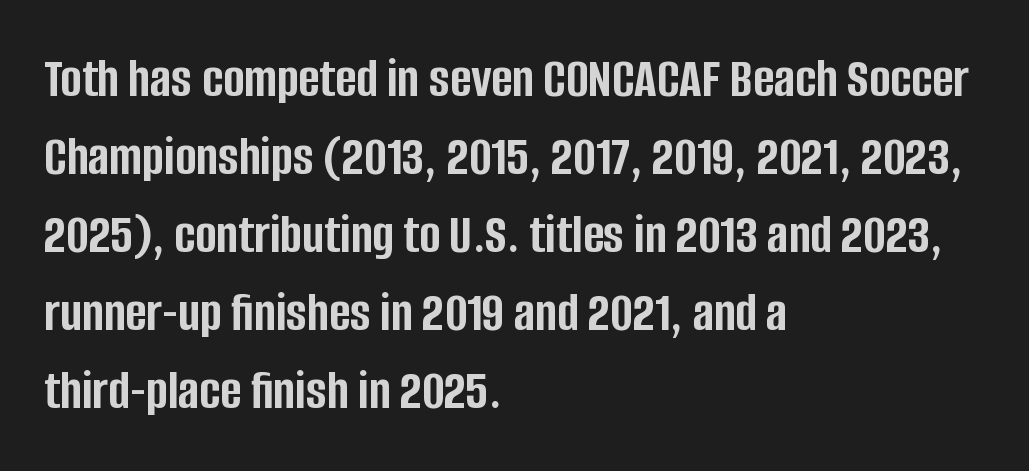
{"serif": "no", "italic": "no", "bold": "yes", "weight": "semibold", "width": "condensed", "stroke_contrast": "low", "x_height": "large", "monospaced": "no", "underline": "no", "align": "left", "line_spacing": "normal", "line_spacing_ratio": 1.37, "letter_spacing": "normal", "letter_spacing_em": 0.0, "glyph_px": 57}
